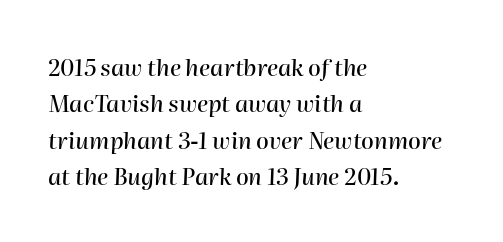
Students, observe: this is what conventionally led text looks like. Lines of text with bare space underneath. The letters sit at their default tracking, neither squeezed nor spread. Yep, that's italic — everything's leaning. Notice how the passage keeps a crisp vertical edge on the left only.
